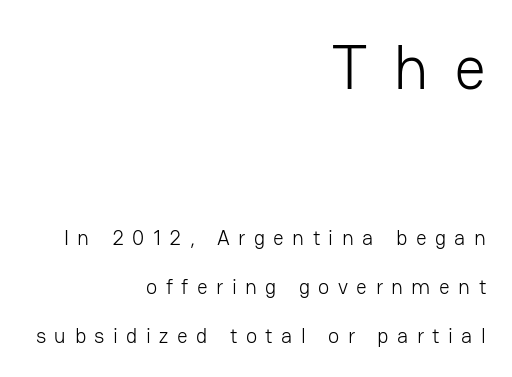
{"serif": "no", "italic": "no", "bold": "no", "weight": "light", "width": "normal", "stroke_contrast": "low", "x_height": "medium", "monospaced": "no", "underline": "no", "align": "right", "line_spacing": "loose", "line_spacing_ratio": 2.34, "letter_spacing": "wide", "letter_spacing_em": 0.4, "larger_block": "first", "size_ratio": 3.0, "glyph_px": 63}
